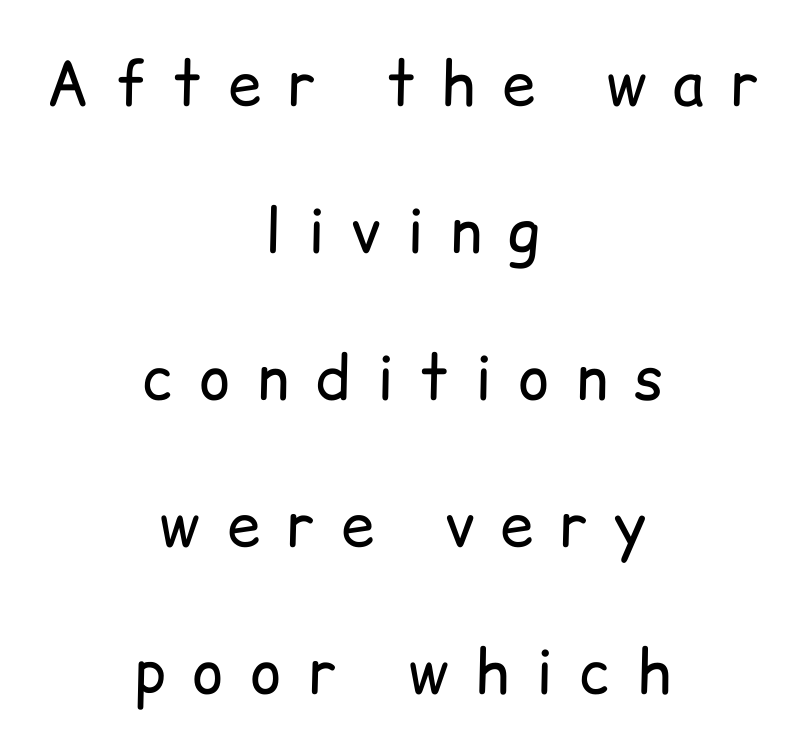
No italicization has been applied; the sample stays upright. I'd call this a sans setting — the letters go barefoot. Does extra space separate the letters? Yes, quite a lot of it. Is this a fixed-width face? No — the glyphs have proportional, varying widths. Where is the straight margin? There isn't one; the lines are centered.
